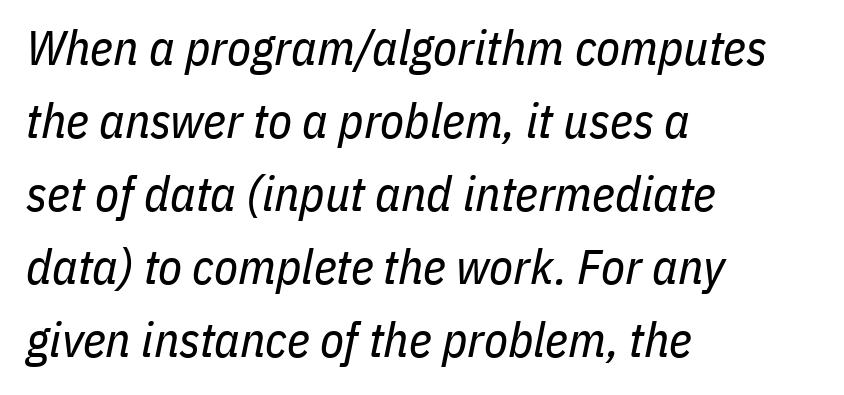
{"italic": "yes", "lean": "right", "slant_degrees": 11, "bold": "no", "weight": "regular", "width": "condensed", "stroke_contrast": "low", "x_height": "medium", "monospaced": "no", "underline": "no", "align": "left", "line_spacing": "normal", "line_spacing_ratio": 1.49, "letter_spacing": "normal", "letter_spacing_em": 0.0, "glyph_px": 49}
